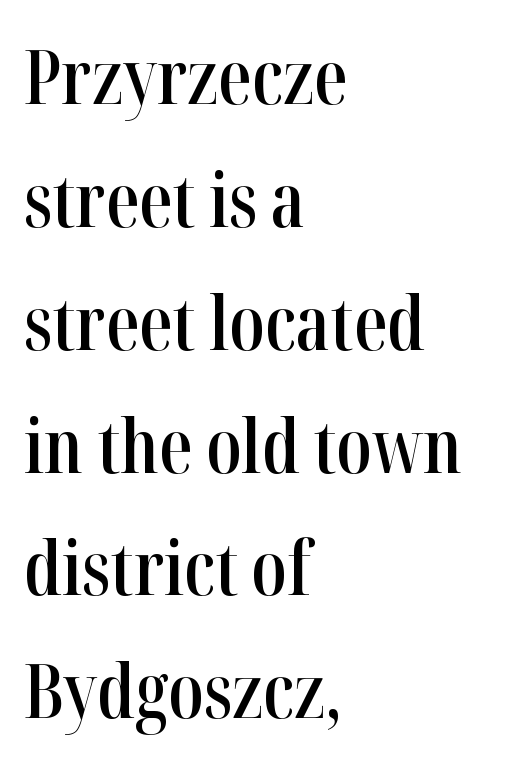
{"serif": "yes", "italic": "no", "bold": "semi", "weight": "semibold", "width": "condensed", "stroke_contrast": "high", "x_height": "medium", "monospaced": "no", "underline": "no", "align": "left", "line_spacing": "normal", "line_spacing_ratio": 1.66, "letter_spacing": "normal", "letter_spacing_em": 0.0, "glyph_px": 74}
